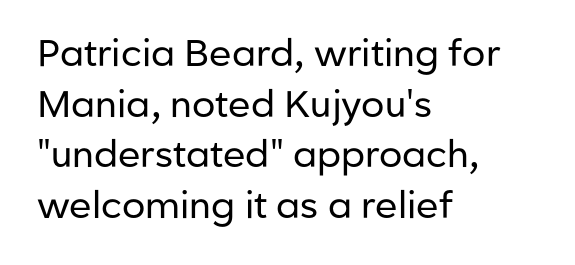
The image shows 37 px regular-weight sans-serif type, upright; set left-aligned, normal line spacing (1.37x), normal letter spacing, not underlined; low stroke contrast and a medium x-height.
